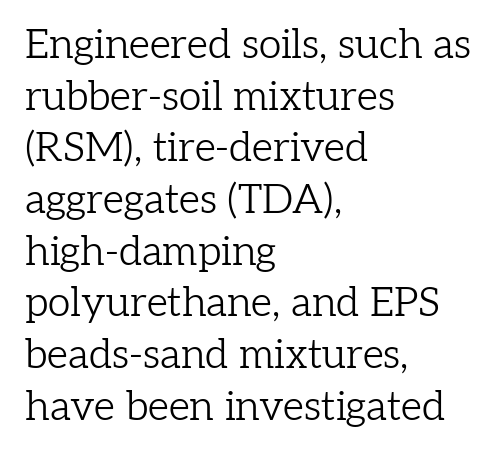
The image shows 41 px light serif type, upright; set left-aligned, normal line spacing (1.26x), normal letter spacing, not underlined; low stroke contrast and a medium x-height.
